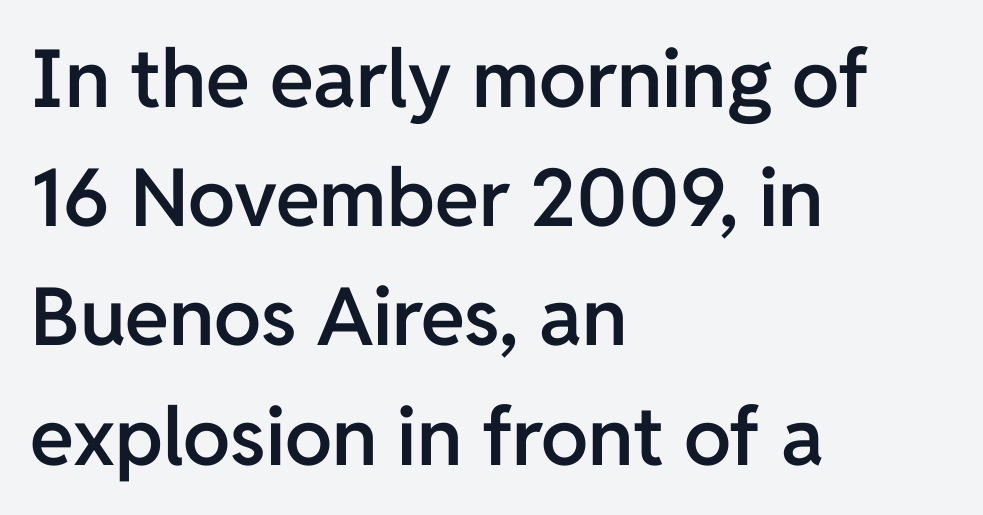
{"serif": "no", "italic": "no", "bold": "semi", "weight": "semibold", "width": "normal", "stroke_contrast": "low", "x_height": "medium", "monospaced": "no", "underline": "no", "align": "left", "line_spacing": "normal", "line_spacing_ratio": 1.49, "letter_spacing": "normal", "letter_spacing_em": 0.0, "glyph_px": 80}
